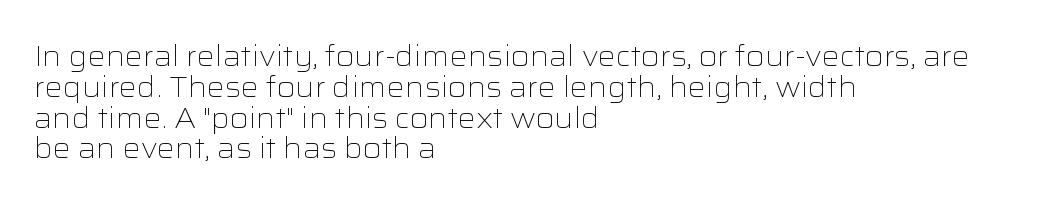
The image shows 28 px light, wide sans-serif type, upright; set left-aligned, tight line spacing (1.1x), normal letter spacing, not underlined; low stroke contrast and a medium x-height.
